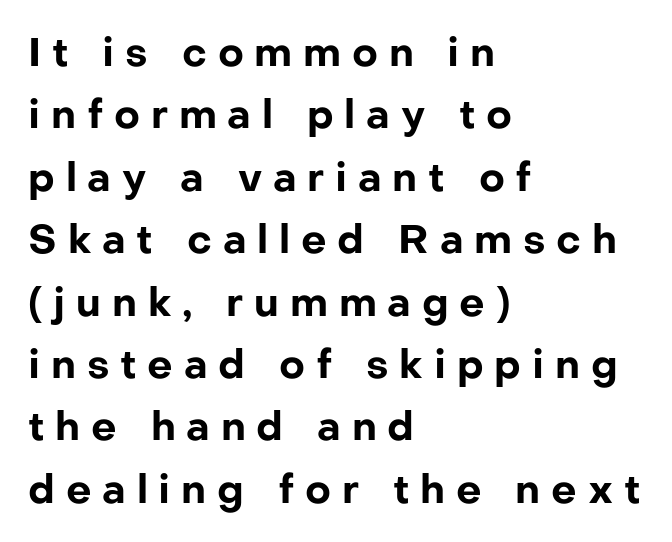
The image shows 40 px bold sans-serif type, upright; set left-aligned, normal line spacing (1.56x), unusually wide letter spacing (+0.27 em), not underlined; low stroke contrast and a medium x-height.
